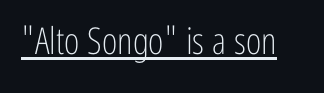
The image shows 37 px light, condensed sans-serif type, upright; set normal letter spacing, underlined; low stroke contrast and a medium x-height.
